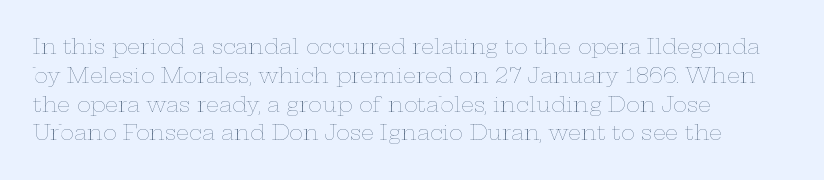
Q: Is the text bold? A: No.
Q: Is the text italic (slanted)? A: No, it is upright.
Q: Is the text underlined? A: No.
Q: How is the paragraph aligned? A: Left-aligned.
Q: Is the spacing between letters normal or unusually wide? A: Normal.
Q: Is the spacing between lines tight, normal or loose? A: Normal.
